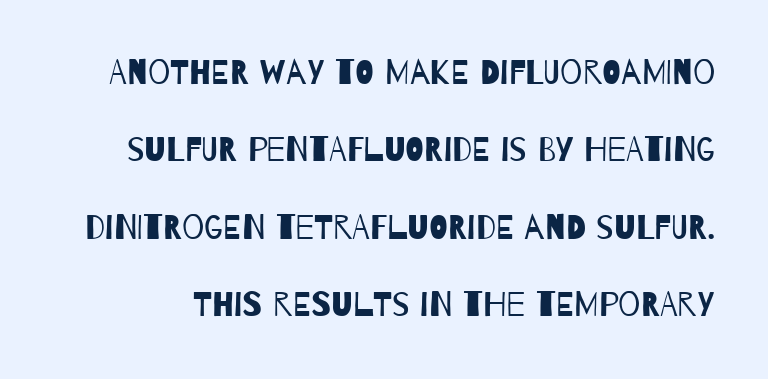
{"serif": "no", "bold": "no", "weight": "regular", "width": "condensed", "stroke_contrast": "low", "x_height": "large", "monospaced": "no", "underline": "no", "line_spacing": "loose", "line_spacing_ratio": 2.21, "letter_spacing": "normal", "letter_spacing_em": 0.0, "glyph_px": 35}
